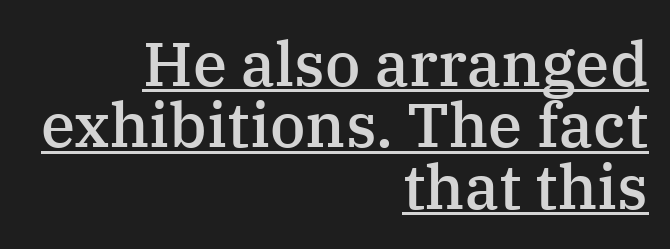
Typographic density is moderately raised because the face is semibold. Examine the stroke ends and you'll spot serifs. Inter-character spacing is left at the font's built-in metrics. Upright lettering throughout. Right-aligned paragraph, ragged on the left. Rows of type sit shoulder to shoulder in the vertical direction.
